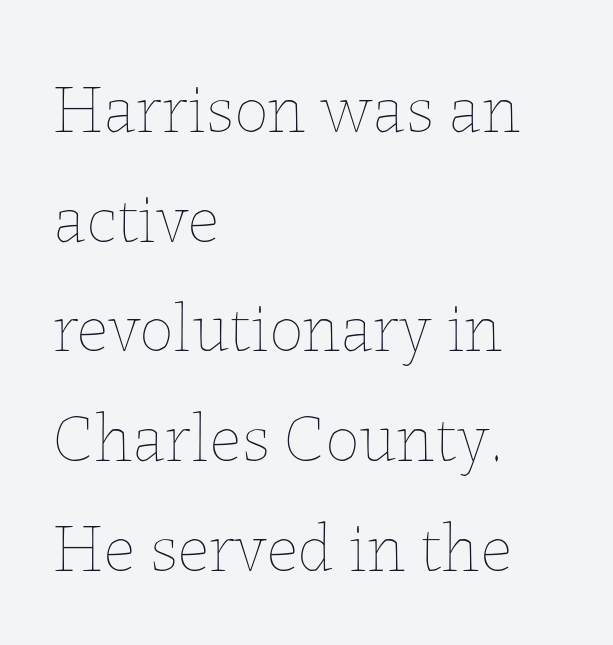
{"italic": "no", "bold": "no", "weight": "thin", "width": "normal", "stroke_contrast": "low", "x_height": "medium", "monospaced": "no", "underline": "no", "align": "left", "line_spacing": "normal", "line_spacing_ratio": 1.59, "letter_spacing": "normal", "letter_spacing_em": 0.0, "glyph_px": 69}
